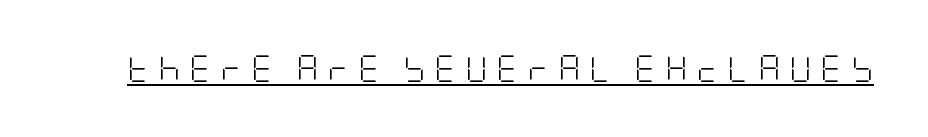
Unlike italic type, these characters show no tilt at all. Glyph-to-glyph distance is far greater than everyday printed text. Underlining? Definitely there. No letter is thick-stroked: the sample isn't bold.
